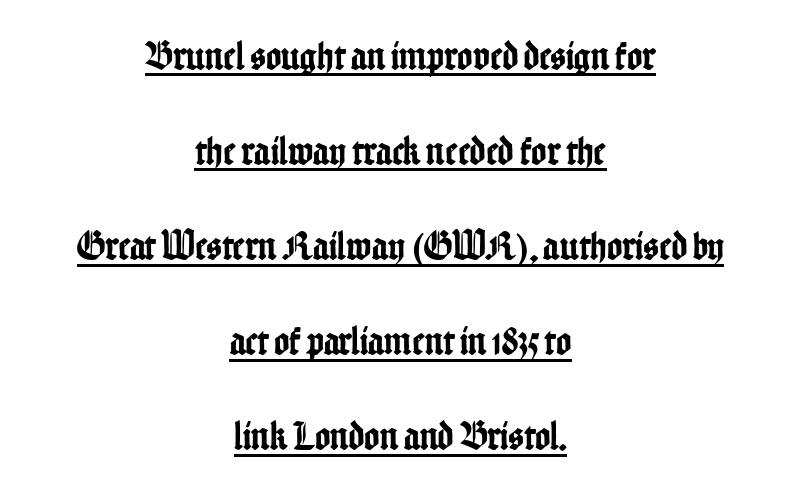
{"serif": "no", "italic": "no", "width": "condensed", "stroke_contrast": "low", "x_height": "medium", "monospaced": "no", "underline": "yes", "align": "center", "line_spacing": "loose", "line_spacing_ratio": 2.32, "letter_spacing": "normal", "letter_spacing_em": 0.0, "glyph_px": 41}
